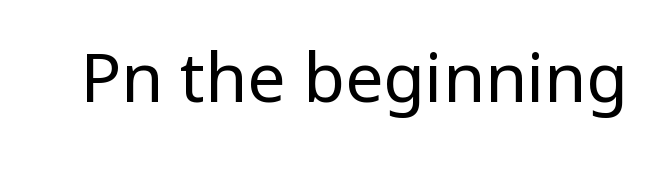
The image shows 68 px regular-weight, condensed sans-serif type, upright; set normal letter spacing, not underlined; low stroke contrast and a large x-height.
